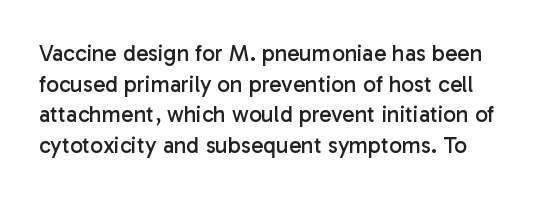
Rule under the text: the space is simply empty. A normal amount of white space separates one row of letters from the next. Stroke thickness stays within the range of a standard reading face or lighter. Characters remain perfectly vertical along every line. Short note: letters normally spaced.
